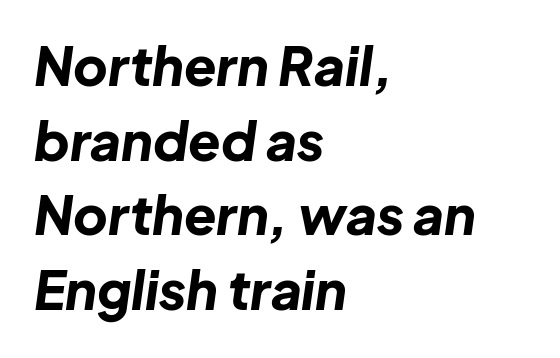
I'd describe the lettering as bold — thick and assertive. This sample has the flowing, uneven cadence of proportional lettering. The zone under the glyphs is completely vacant. The compositor pushed each line to the left boundary.
